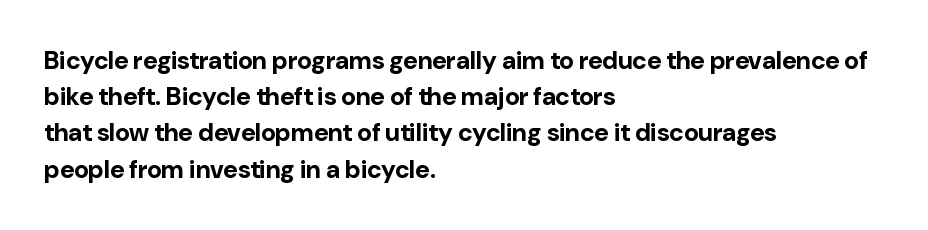
Typesetter's note: full bold, strokes at maximum text heaviness. Rendered with straight, roman letterforms. The line-height multiplier appears to be the usual default. Words appear dense and cohesive because spacing is normal. A student would call this left alignment; a typographer would say flush left, rag right. The baseline area is clear.
